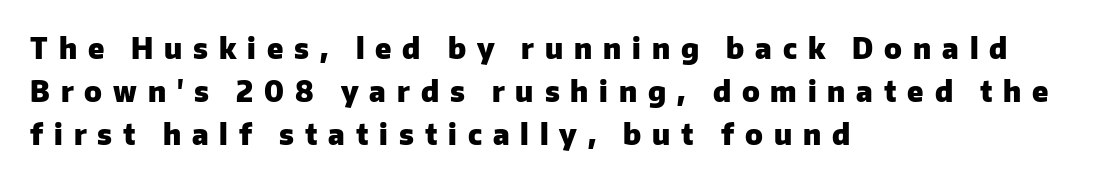
Q: Is the text bold? A: Yes.
Q: Is the text italic (slanted)? A: No, it is upright.
Q: Is the typeface a serif or a sans-serif typeface? A: Sans-serif.
Q: Is the text underlined? A: No.
Q: How is the paragraph aligned? A: Left-aligned.
Q: Is the spacing between letters normal or unusually wide? A: Unusually wide.
Q: Is the spacing between lines tight, normal or loose? A: Normal.
Q: Width (condensed, normal, or wide)? A: Normal.
Q: Stroke contrast? A: Low.
Q: x-height? A: Medium.
Q: Monospaced? A: No.
